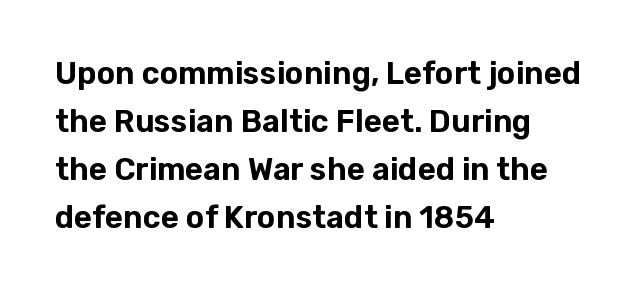
The image shows 31 px sans-serif type, upright; set left-aligned, normal line spacing (1.55x), normal letter spacing, not underlined; low stroke contrast and a medium x-height.
